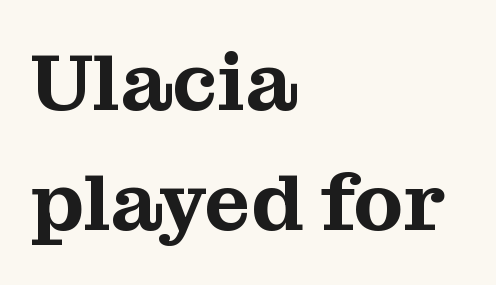
Q: Is the text italic (slanted)? A: No, it is upright.
Q: Is the typeface a serif or a sans-serif typeface? A: Serif.
Q: Is the text underlined? A: No.
Q: How is the paragraph aligned? A: Left-aligned.
Q: Is the spacing between letters normal or unusually wide? A: Normal.
Q: Is the spacing between lines tight, normal or loose? A: Normal.
Q: Width (condensed, normal, or wide)? A: Normal.
Q: Stroke contrast? A: Medium.
Q: x-height? A: Medium.
Q: Monospaced? A: No.
